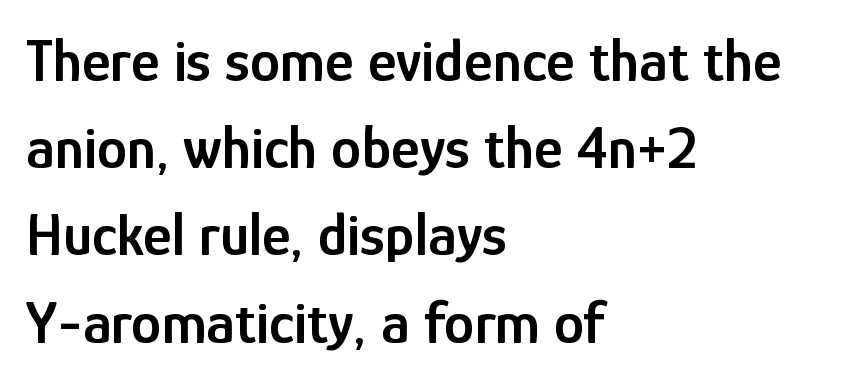
Q: Is the text bold? A: Semi-bold.
Q: Is the text italic (slanted)? A: No, it is upright.
Q: Is the typeface a serif or a sans-serif typeface? A: Sans-serif.
Q: Is the text underlined? A: No.
Q: How is the paragraph aligned? A: Left-aligned.
Q: Is the spacing between letters normal or unusually wide? A: Normal.
Q: Is the spacing between lines tight, normal or loose? A: Normal.
Q: Width (condensed, normal, or wide)? A: Condensed.
Q: Stroke contrast? A: Low.
Q: x-height? A: Medium.
Q: Monospaced? A: No.
